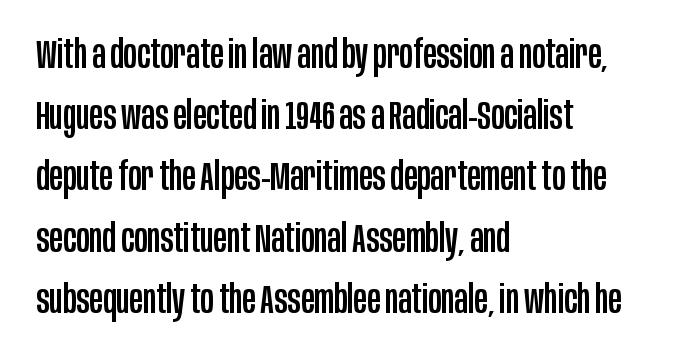
To sum up the face: it is a sans, with no serifs. It's the straight-up-and-down kind of type. A typesetter would call this leading conventional body-copy spacing. Look at the tracking — it's just the regular setting, nothing added. A typesetter would call this proportional, since set widths differ per character. The specimen omits any rule beneath the text block's lines.
